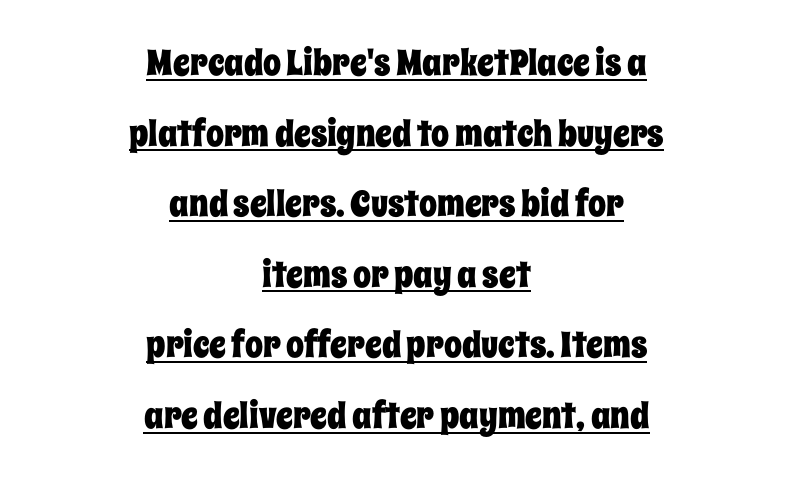
Character widths vary here, with narrow letters taking less room than wide ones. The passage shown stacks its lines with a broad gap. Caption: lettering with a line underneath. Which margin do the lines hug? Neither — every line sits in the middle. Style check: upright. This sample uses plain, unmodified letter spacing.
